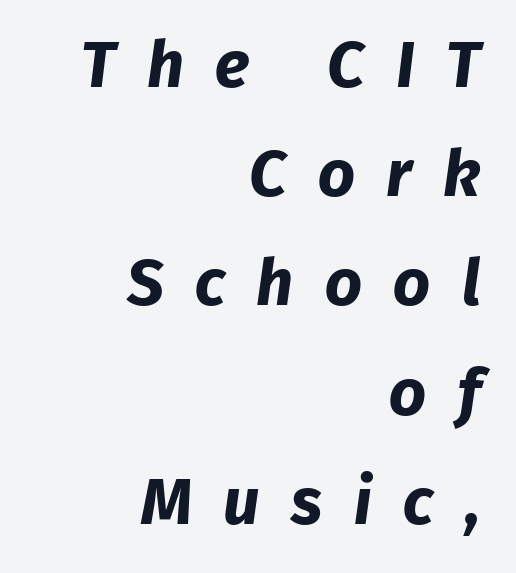
{"serif": "no", "bold": "yes", "weight": "bold", "width": "normal", "stroke_contrast": "low", "x_height": "medium", "monospaced": "no", "underline": "no", "align": "right", "line_spacing": "normal", "line_spacing_ratio": 1.68, "letter_spacing": "wide", "letter_spacing_em": 0.48, "glyph_px": 65}
